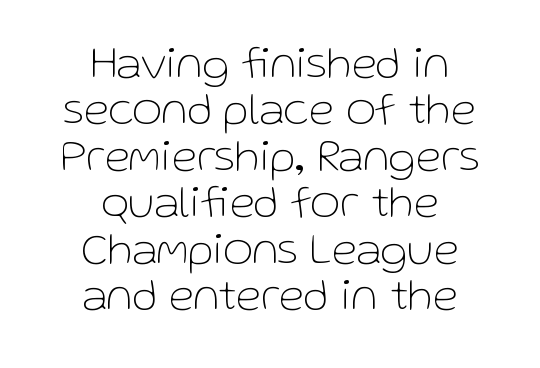
The vertical gap from one line to the next is small. Every stem runs plumb, perpendicular to the baseline. Each letter keeps its own natural width here, so spacing adapts to shape. Check the space under the baseline: it is left empty.
